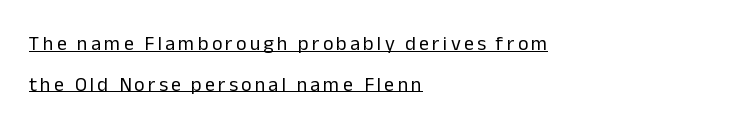
Q: Is the text bold? A: No.
Q: Is the text italic (slanted)? A: No, it is upright.
Q: Is the text underlined? A: Yes.
Q: How is the paragraph aligned? A: Left-aligned.
Q: Is the spacing between lines tight, normal or loose? A: Loose.
